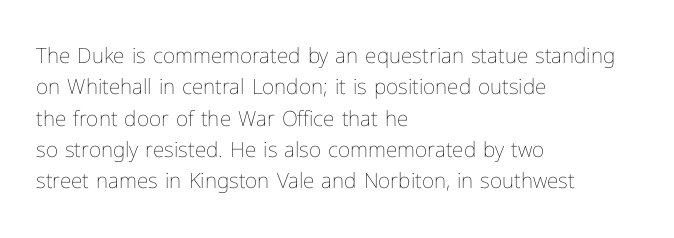
Q: Is the text bold? A: No.
Q: Is the text italic (slanted)? A: No, it is upright.
Q: Is the text underlined? A: No.
Q: How is the paragraph aligned? A: Left-aligned.
Q: Is the spacing between letters normal or unusually wide? A: Normal.
Q: Is the spacing between lines tight, normal or loose? A: Normal.
